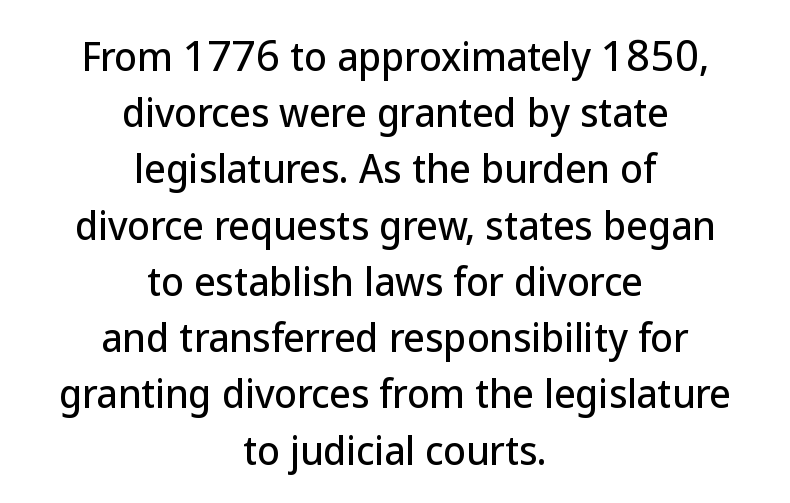
{"serif": "no", "italic": "no", "width": "normal", "stroke_contrast": "low", "x_height": "medium", "monospaced": "no", "underline": "no", "align": "center", "line_spacing": "normal", "line_spacing_ratio": 1.52, "letter_spacing": "normal", "letter_spacing_em": 0.0, "glyph_px": 37}
